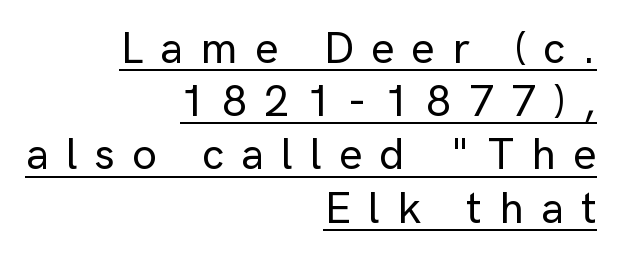
The image shows 44 px sans-serif type, upright; set right-aligned, line spacing 1.21x, unusually wide letter spacing (+0.39 em), underlined; low stroke contrast and a medium x-height.
